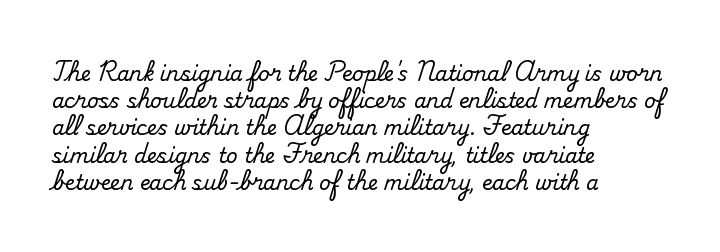
Q: Is the text italic (slanted)? A: Yes.
Q: Is the text underlined? A: No.
Q: How is the paragraph aligned? A: Left-aligned.
Q: Is the spacing between letters normal or unusually wide? A: Normal.
Q: Is the spacing between lines tight, normal or loose? A: Normal.
